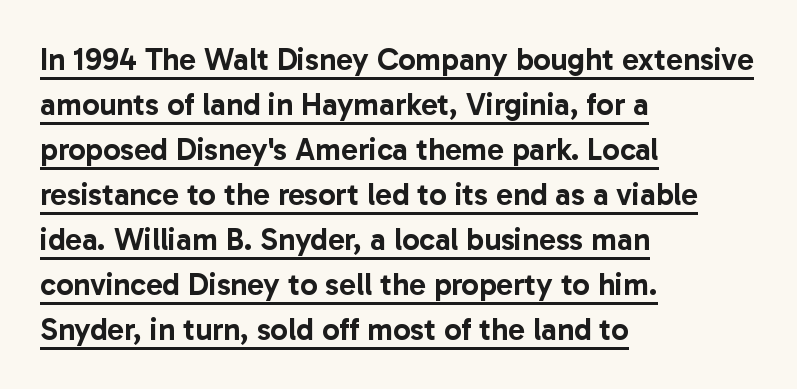
The image shows 31 px sans-serif type, upright; set left-aligned, normal line spacing (1.45x), normal letter spacing, underlined; low stroke contrast and a medium x-height.
